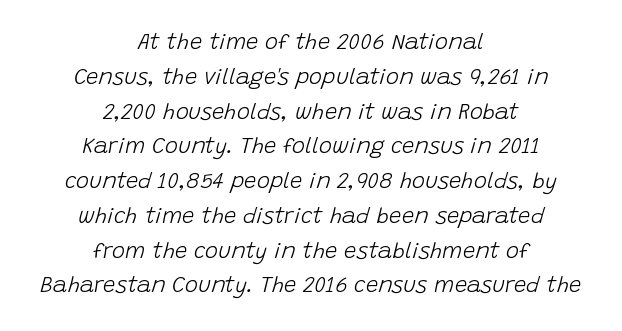
{"italic": "yes", "lean": "right", "slant_degrees": 15, "bold": "no", "underline": "no", "align": "center", "line_spacing": "normal", "line_spacing_ratio": 1.58, "letter_spacing": "normal", "letter_spacing_em": 0.0, "glyph_px": 22}
